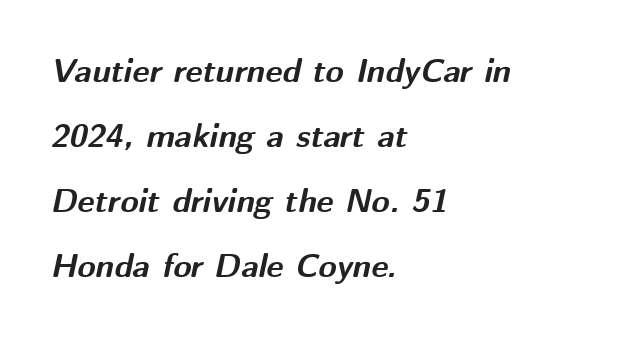
Q: Is the text bold? A: Yes.
Q: Is the text italic (slanted)? A: Yes, it leans right by about 12 degrees.
Q: Is the text underlined? A: No.
Q: How is the paragraph aligned? A: Left-aligned.
Q: Is the spacing between letters normal or unusually wide? A: Normal.
Q: Is the spacing between lines tight, normal or loose? A: Loose.
Q: Width (condensed, normal, or wide)? A: Normal.
Q: Stroke contrast? A: Medium.
Q: x-height? A: Medium.
Q: Monospaced? A: No.
